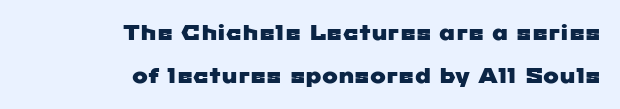
The image shows 21 px text type; set right-aligned, loose line spacing (2.05x), normal letter spacing, not underlined.
